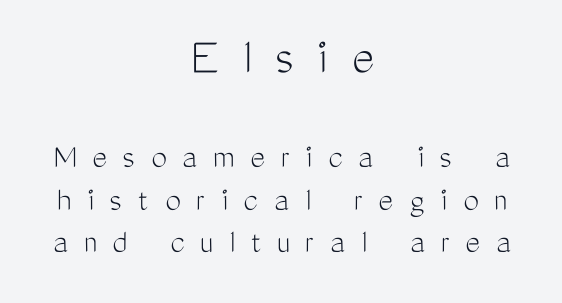
Q: Is the text bold? A: No.
Q: Is the text italic (slanted)? A: No, it is upright.
Q: Is the typeface a serif or a sans-serif typeface? A: Sans-serif.
Q: Is the text underlined? A: No.
Q: How is the paragraph aligned? A: Centered.
Q: Is the spacing between letters normal or unusually wide? A: Unusually wide.
Q: Which block of text is set in a larger size, the first (top) or the second (bottom)? A: The first (top) one.
Q: Width (condensed, normal, or wide)? A: Condensed.
Q: Stroke contrast? A: Medium.
Q: x-height? A: Medium.
Q: Monospaced? A: No.
